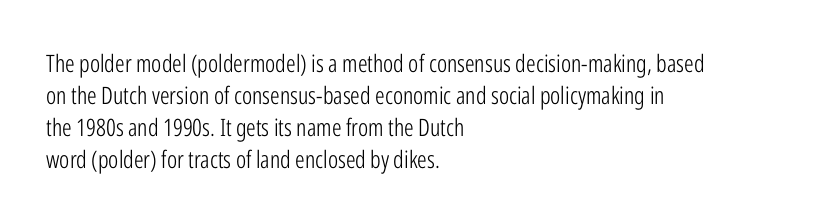
A bare baseline throughout the passage. Does the lettering tilt? It doesn't — this is upright. Leftover space on each line is placed entirely after the last word. Regarding leading, the lines here are spaced in the standard way. Inter-character spacing is left at the font's built-in metrics. Compared with a typical body face, this is equally light or lighter still.
